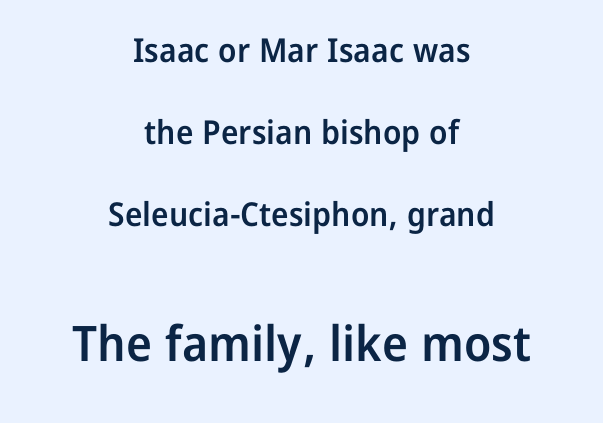
Q: Is the text bold? A: Semi-bold.
Q: Is the text italic (slanted)? A: No, it is upright.
Q: Is the typeface a serif or a sans-serif typeface? A: Sans-serif.
Q: Is the text underlined? A: No.
Q: How is the paragraph aligned? A: Centered.
Q: Is the spacing between letters normal or unusually wide? A: Normal.
Q: Is the spacing between lines tight, normal or loose? A: Loose.
Q: Which block of text is set in a larger size, the first (top) or the second (bottom)? A: The second (bottom) one.
Q: Width (condensed, normal, or wide)? A: Normal.
Q: Stroke contrast? A: Low.
Q: x-height? A: Medium.
Q: Monospaced? A: No.
